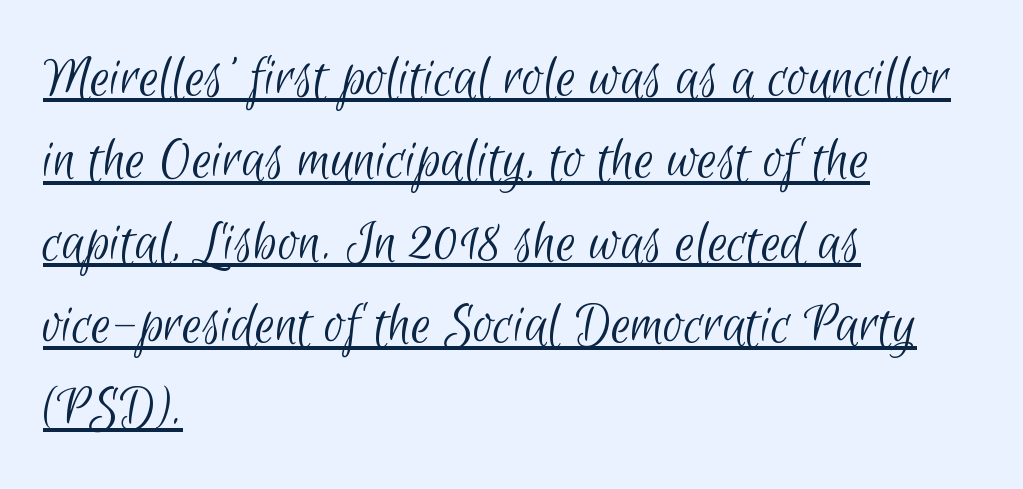
Q: Is the text bold? A: No.
Q: Is the typeface a serif or a sans-serif typeface? A: Sans-serif.
Q: Is the text underlined? A: Yes.
Q: How is the paragraph aligned? A: Left-aligned.
Q: Is the spacing between letters normal or unusually wide? A: Normal.
Q: Is the spacing between lines tight, normal or loose? A: Normal.
Q: Width (condensed, normal, or wide)? A: Condensed.
Q: Stroke contrast? A: Low.
Q: x-height? A: Small.
Q: Monospaced? A: No.
